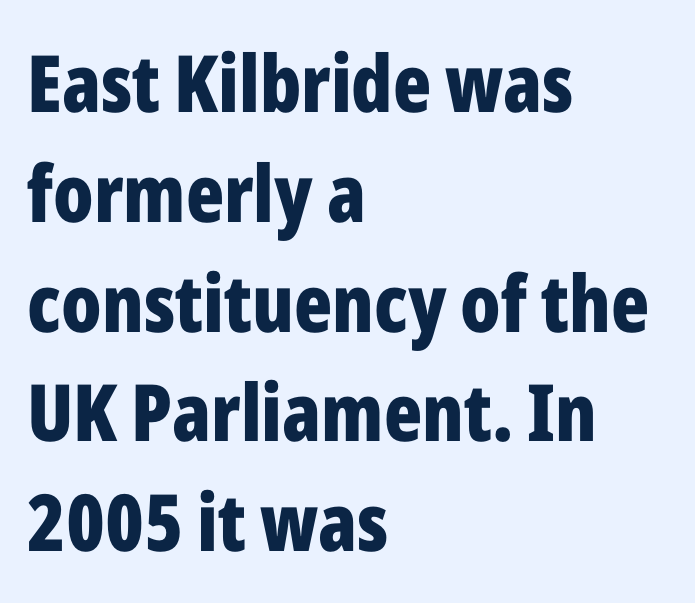
The gaps between neighbouring characters are ordinary and unremarkable. A classic flush-left, rag-right setting is used for this passage. The area under the type is left untouched. Notice how thick the strokes are: this is what a full bold looks like.
